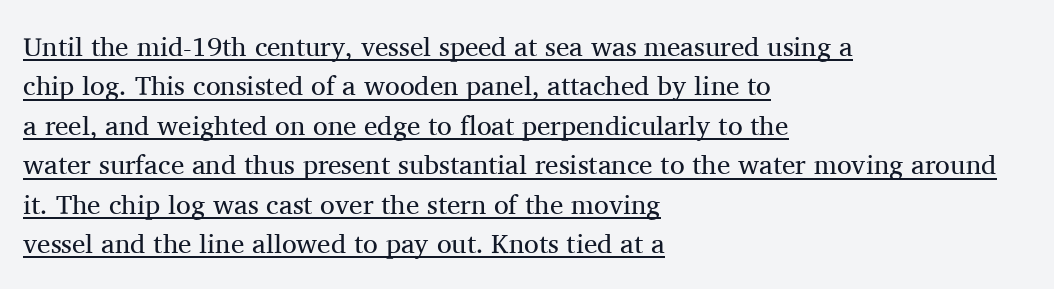
{"italic": "no", "bold": "no", "underline": "yes", "align": "left", "line_spacing": "normal", "line_spacing_ratio": 1.46, "letter_spacing": "normal", "letter_spacing_em": 0.0, "glyph_px": 27}
